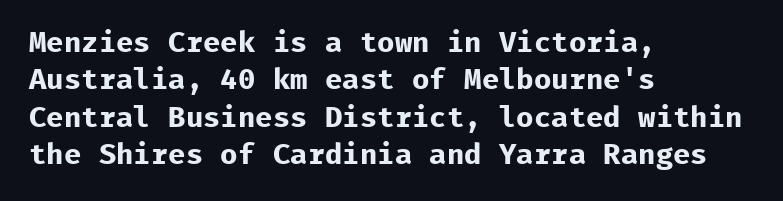
Stroke terminals: plain, sans-serif. The sample has been set heavy, in full bold. The letters stand upright; this is a roman face. Baseline-to-baseline distance is the conventional proportion of letter height. A typesetter would call this monospace, since all characters share one set width. Does the copy run flush right? No — it runs flush left.
